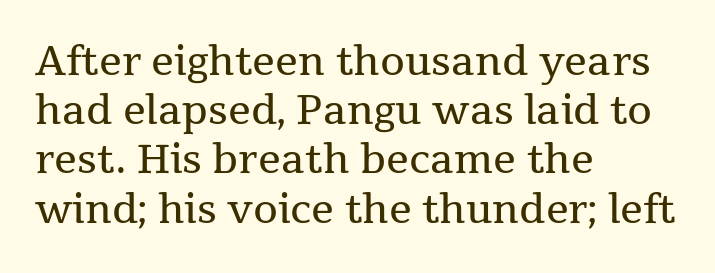
In terms of letterspacing, this is plain default setting. Descenders are the only things crossing below the line. The font is comparable to plain body text, perhaps lighter. Varying glyph widths throughout — classic text-font behaviour. Look at the bottom of the vertical strokes: they flare into serifs here. Visually the block forms a straight wall on the left and a jagged coastline on the right.
